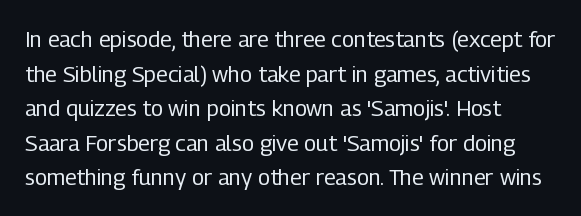
Q: Is the text bold? A: No.
Q: Is the text italic (slanted)? A: No, it is upright.
Q: Is the text underlined? A: No.
Q: How is the paragraph aligned? A: Left-aligned.
Q: Is the spacing between letters normal or unusually wide? A: Normal.
Q: Is the spacing between lines tight, normal or loose? A: Normal.
